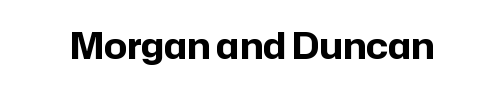
This sample uses plain, unmodified letter spacing. Examine the stroke ends and you'll find no serifs. Spacing verdict: proportional, widths tailored to each character. The specimen reads as upright at a glance.
